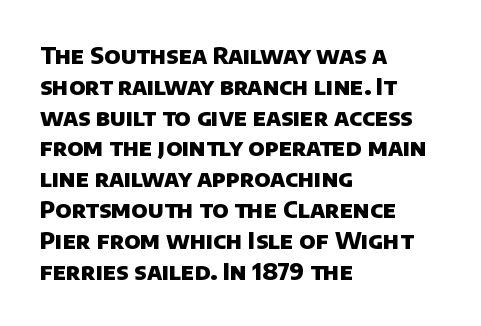
{"bold": "yes", "underline": "no", "align": "left", "line_spacing": "normal", "line_spacing_ratio": 1.34, "letter_spacing": "normal", "letter_spacing_em": 0.0, "glyph_px": 23}
